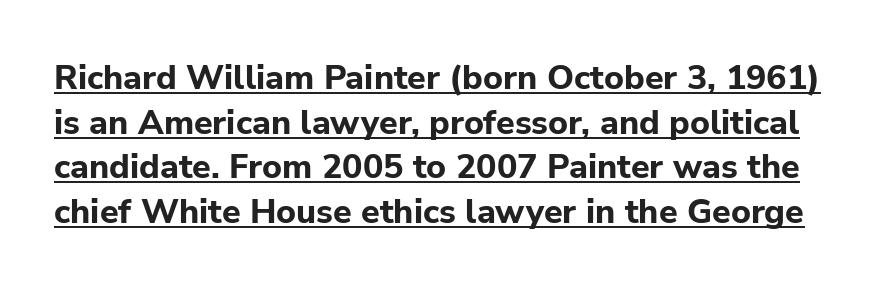
Q: Is the text bold? A: Yes.
Q: Is the text italic (slanted)? A: No, it is upright.
Q: Is the typeface a serif or a sans-serif typeface? A: Sans-serif.
Q: Is the text underlined? A: Yes.
Q: Is the spacing between letters normal or unusually wide? A: Normal.
Q: Is the spacing between lines tight, normal or loose? A: Normal.
Q: Width (condensed, normal, or wide)? A: Normal.
Q: Stroke contrast? A: Low.
Q: x-height? A: Medium.
Q: Monospaced? A: No.
